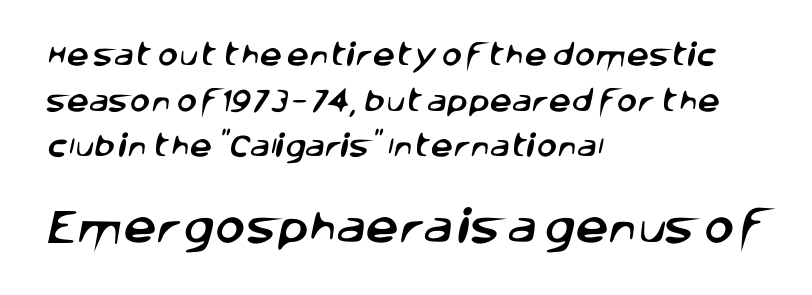
Q: Is the typeface a serif or a sans-serif typeface? A: Sans-serif.
Q: Is the text underlined? A: No.
Q: How is the paragraph aligned? A: Left-aligned.
Q: Is the spacing between letters normal or unusually wide? A: Normal.
Q: Which block of text is set in a larger size, the first (top) or the second (bottom)? A: The second (bottom) one.
Q: Width (condensed, normal, or wide)? A: Normal.
Q: Stroke contrast? A: Low.
Q: x-height? A: Large.
Q: Monospaced? A: No.
